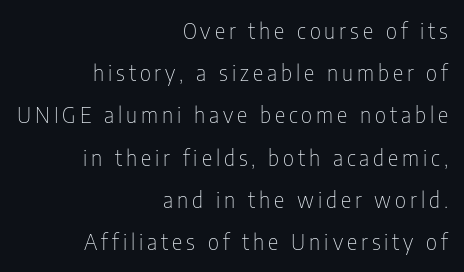
The string is rendered with underlining switched off. The paragraph has a hard right edge and a soft left edge. Summary of weight: not heavy and not bold. The rendering uses a large line-height, opening up the rows. When letters stand straight like this, we call the style roman or upright.
